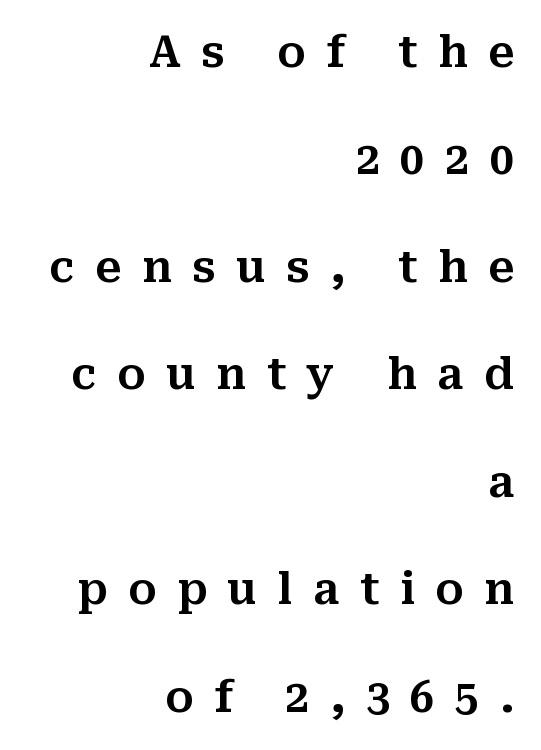
{"serif": "yes", "italic": "no", "width": "normal", "stroke_contrast": "medium", "x_height": "medium", "monospaced": "no", "underline": "no", "align": "right", "line_spacing": "loose", "line_spacing_ratio": 2.5, "letter_spacing": "wide", "letter_spacing_em": 0.48, "glyph_px": 43}
